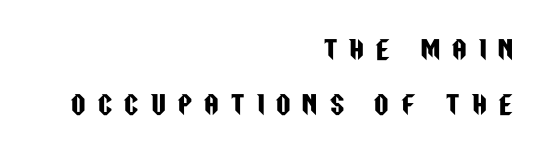
{"italic": "no", "underline": "no", "align": "right", "line_spacing": "loose", "line_spacing_ratio": 2.21, "letter_spacing": "wide", "letter_spacing_em": 0.49, "glyph_px": 25}
